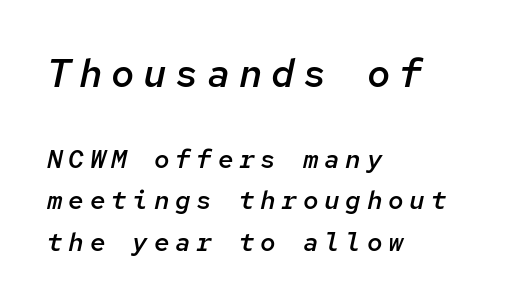
The specimen reads as italic at a glance. A normal amount of white space separates one row of letters from the next. The space directly below the letters is spotless. Here the glyphs are tracked loosely, breaking word shapes into spaced letters. Scale decreases going downward across the two blocks.
